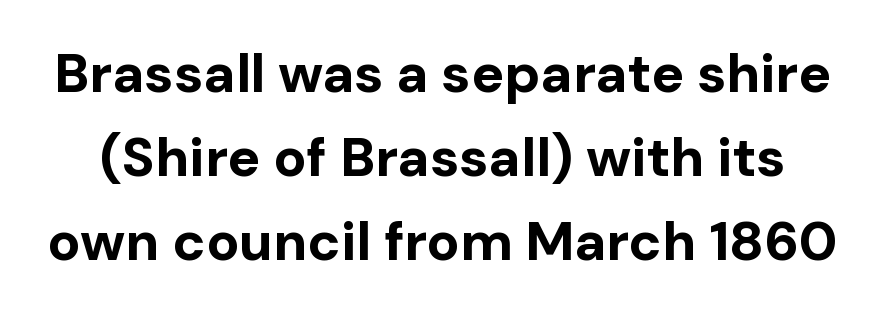
The image shows 55 px bold sans-serif type, upright; set normal line spacing (1.53x), normal letter spacing, not underlined; low stroke contrast and a medium x-height.
